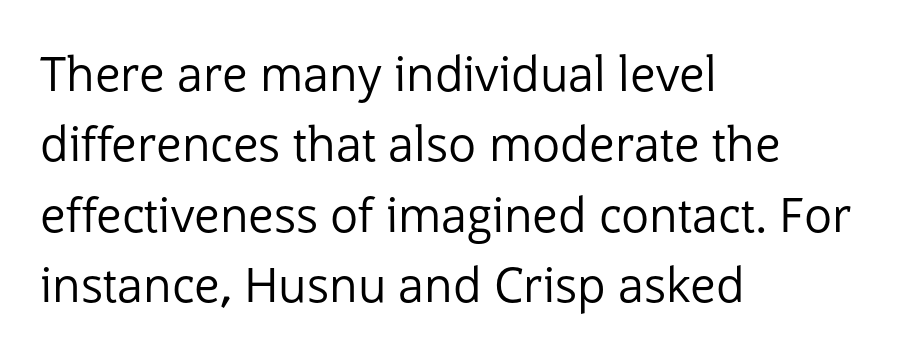
Q: Is the text bold? A: No.
Q: Is the text italic (slanted)? A: No, it is upright.
Q: Is the typeface a serif or a sans-serif typeface? A: Sans-serif.
Q: Is the text underlined? A: No.
Q: How is the paragraph aligned? A: Left-aligned.
Q: Is the spacing between letters normal or unusually wide? A: Normal.
Q: Is the spacing between lines tight, normal or loose? A: Normal.
Q: Width (condensed, normal, or wide)? A: Normal.
Q: Stroke contrast? A: Low.
Q: x-height? A: Medium.
Q: Monospaced? A: No.
